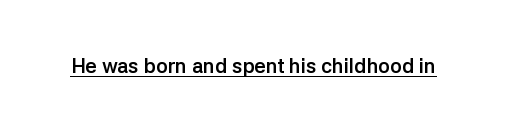
Weight: bold. Is the letter spacing exaggerated? No — it looks like the ordinary default. In designer terms, the underline attribute is active on this setting. A roman cut, with each character standing at attention.
